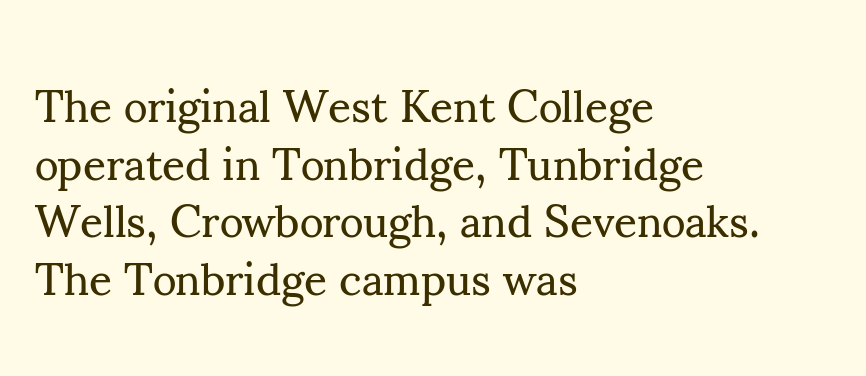
{"serif": "yes", "italic": "no", "bold": "no", "weight": "regular", "width": "normal", "stroke_contrast": "medium", "x_height": "small", "monospaced": "no", "underline": "no", "align": "left", "line_spacing": "normal", "line_spacing_ratio": 1.28, "letter_spacing": "normal", "letter_spacing_em": 0.0, "glyph_px": 45}
